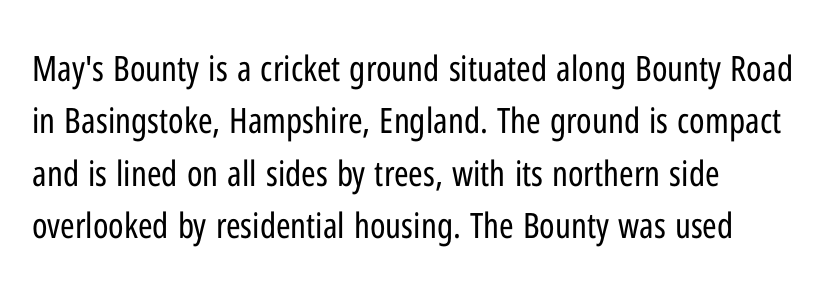
You can tell from the bare stems that sans-serif type was used. Descenders hang freely into open space. All the whitespace from short lines collects on the right. A typesetter would call this proportional, since set widths differ per character. Short note: letters normally spaced. The font's upright variant was chosen for this text.
